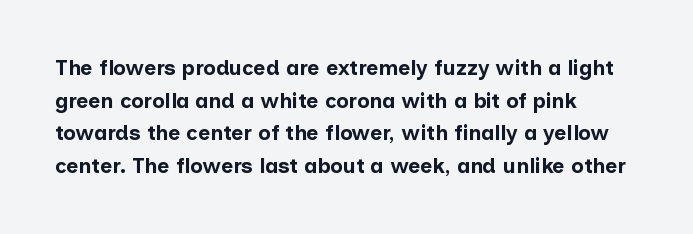
The image shows 21 px bold type, upright; set left-aligned, normal line spacing (1.55x), normal letter spacing, not underlined.
